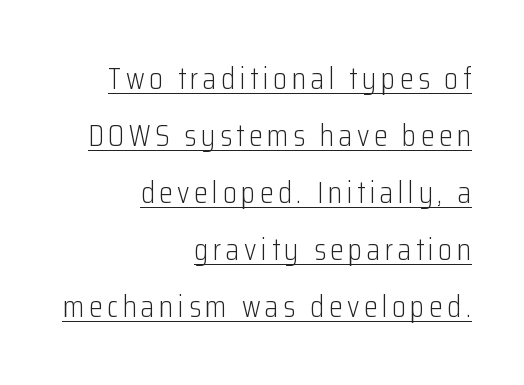
Q: Is the text bold? A: No.
Q: Is the text italic (slanted)? A: No, it is upright.
Q: Is the typeface a serif or a sans-serif typeface? A: Sans-serif.
Q: Is the text underlined? A: Yes.
Q: How is the paragraph aligned? A: Right-aligned.
Q: Width (condensed, normal, or wide)? A: Condensed.
Q: Stroke contrast? A: Low.
Q: x-height? A: Medium.
Q: Monospaced? A: No.
